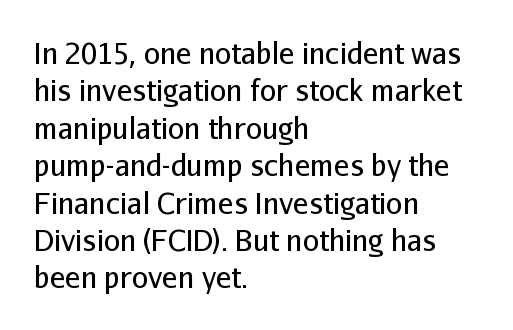
Q: Is the text bold? A: No.
Q: Is the text italic (slanted)? A: No, it is upright.
Q: Is the typeface a serif or a sans-serif typeface? A: Sans-serif.
Q: Is the text underlined? A: No.
Q: How is the paragraph aligned? A: Left-aligned.
Q: Is the spacing between letters normal or unusually wide? A: Normal.
Q: Is the spacing between lines tight, normal or loose? A: Normal.
Q: Width (condensed, normal, or wide)? A: Normal.
Q: Stroke contrast? A: Low.
Q: x-height? A: Medium.
Q: Monospaced? A: No.
